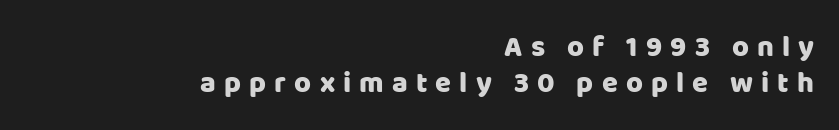
{"serif": "no", "italic": "no", "width": "normal", "stroke_contrast": "low", "x_height": "large", "monospaced": "no", "underline": "no", "align": "right", "line_spacing": "normal", "line_spacing_ratio": 1.25, "letter_spacing": "wide", "letter_spacing_em": 0.28, "glyph_px": 29}
